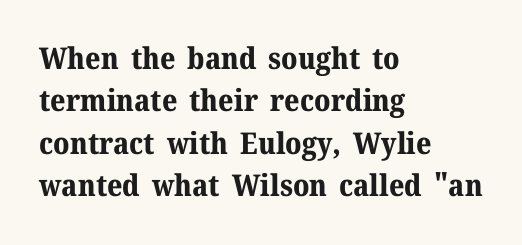
{"serif": "yes", "italic": "no", "bold": "yes", "weight": "bold", "width": "normal", "stroke_contrast": "medium", "x_height": "medium", "monospaced": "no", "underline": "no", "align": "left", "line_spacing": "normal", "line_spacing_ratio": 1.41, "letter_spacing": "normal", "letter_spacing_em": 0.0, "glyph_px": 30}
